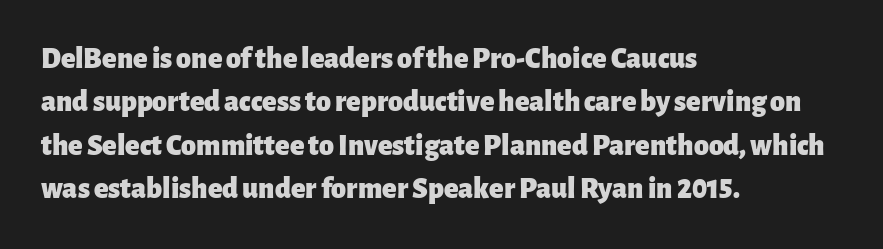
The image shows 30 px heavy sans-serif type, upright; set left-aligned, normal line spacing (1.45x), normal letter spacing, not underlined; low stroke contrast and a medium x-height.
